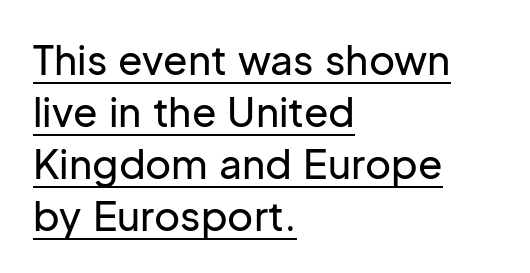
Q: Is the text italic (slanted)? A: No, it is upright.
Q: Is the typeface a serif or a sans-serif typeface? A: Sans-serif.
Q: Is the text underlined? A: Yes.
Q: How is the paragraph aligned? A: Left-aligned.
Q: Is the spacing between letters normal or unusually wide? A: Normal.
Q: Is the spacing between lines tight, normal or loose? A: Normal.
Q: Width (condensed, normal, or wide)? A: Normal.
Q: Stroke contrast? A: Low.
Q: x-height? A: Medium.
Q: Monospaced? A: No.
